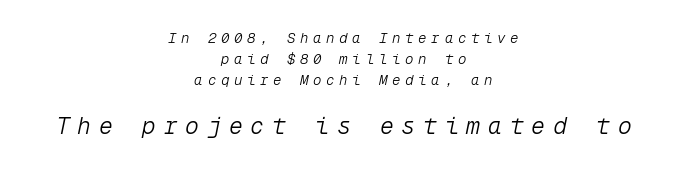
{"italic": "yes", "lean": "right", "slant_degrees": 12, "bold": "no", "underline": "no", "align": "center", "line_spacing": "normal", "line_spacing_ratio": 1.51, "letter_spacing": "wide", "letter_spacing_em": 0.34, "larger_block": "second", "size_ratio": 1.64, "glyph_px": 23}
